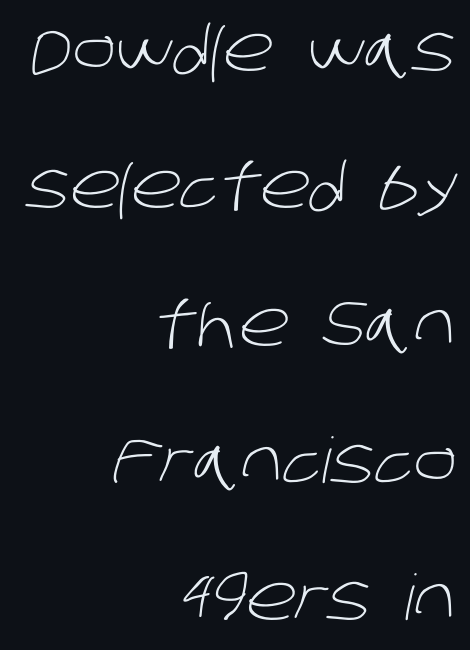
Q: Is the text bold? A: No.
Q: Is the typeface a serif or a sans-serif typeface? A: Sans-serif.
Q: Is the text underlined? A: No.
Q: How is the paragraph aligned? A: Right-aligned.
Q: Is the spacing between letters normal or unusually wide? A: Normal.
Q: Is the spacing between lines tight, normal or loose? A: Loose.
Q: Width (condensed, normal, or wide)? A: Normal.
Q: Stroke contrast? A: Low.
Q: x-height? A: Large.
Q: Monospaced? A: No.
